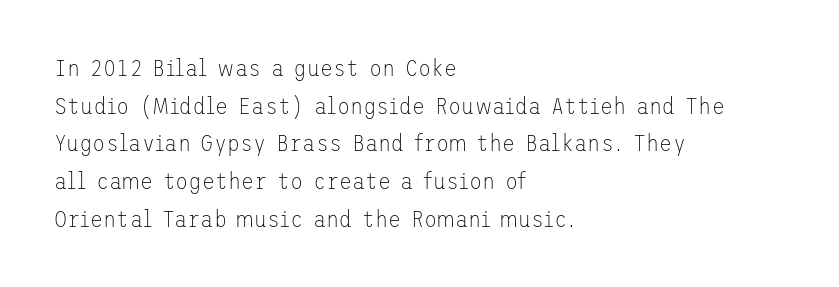
Q: Is the text bold? A: No.
Q: Is the text italic (slanted)? A: No, it is upright.
Q: Is the text underlined? A: No.
Q: How is the paragraph aligned? A: Left-aligned.
Q: Is the spacing between letters normal or unusually wide? A: Normal.
Q: Is the spacing between lines tight, normal or loose? A: Normal.
